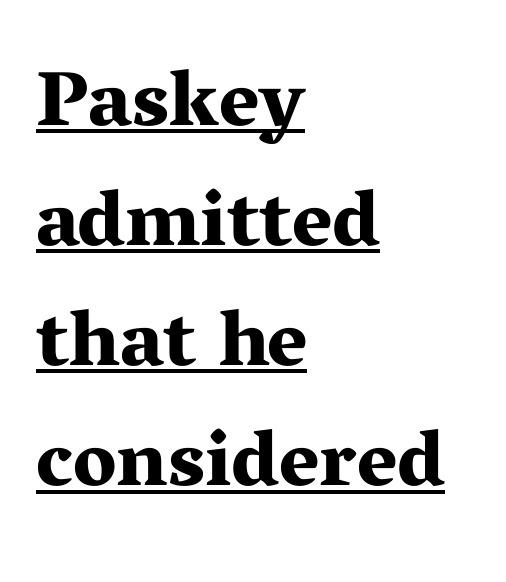
Tracking value appears to be zero — textbook default spacing. The rendering anchors every line to the left-hand side. The axis of the letterforms is exactly vertical. Rows of type keep a routine distance in the vertical direction. The letters advance in unequal steps, a hallmark of proportional type.
